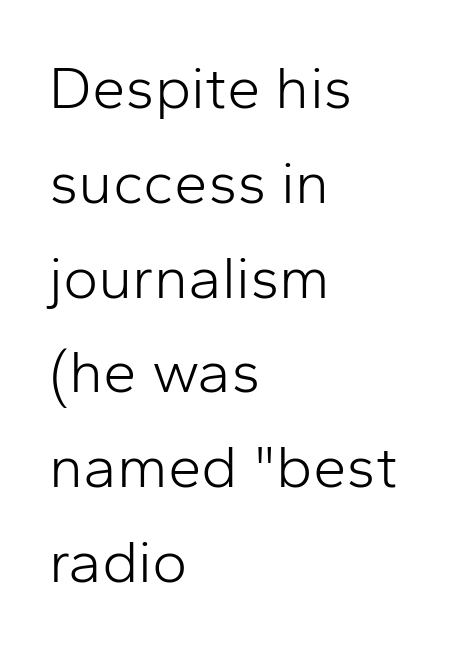
Q: Is the text bold? A: No.
Q: Is the text italic (slanted)? A: No, it is upright.
Q: Is the typeface a serif or a sans-serif typeface? A: Sans-serif.
Q: Is the text underlined? A: No.
Q: How is the paragraph aligned? A: Left-aligned.
Q: Is the spacing between letters normal or unusually wide? A: Normal.
Q: Is the spacing between lines tight, normal or loose? A: Normal.
Q: Width (condensed, normal, or wide)? A: Normal.
Q: Stroke contrast? A: Low.
Q: x-height? A: Medium.
Q: Monospaced? A: No.
